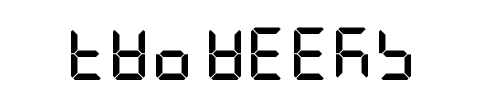
{"serif": "no", "italic": "no", "bold": "yes", "weight": "semibold", "width": "condensed", "stroke_contrast": "low", "x_height": "large", "underline": "no", "letter_spacing": "normal", "letter_spacing_em": 0.0, "glyph_px": 52}
